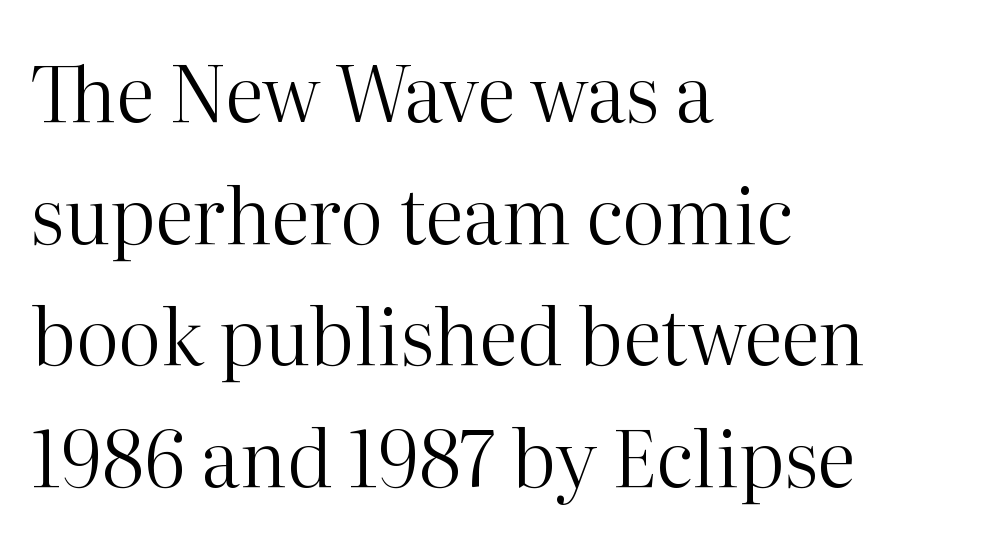
Q: Is the text bold? A: No.
Q: Is the text italic (slanted)? A: No, it is upright.
Q: Is the typeface a serif or a sans-serif typeface? A: Serif.
Q: Is the text underlined? A: No.
Q: How is the paragraph aligned? A: Left-aligned.
Q: Is the spacing between letters normal or unusually wide? A: Normal.
Q: Is the spacing between lines tight, normal or loose? A: Normal.
Q: Width (condensed, normal, or wide)? A: Normal.
Q: Stroke contrast? A: High.
Q: x-height? A: Medium.
Q: Monospaced? A: No.
